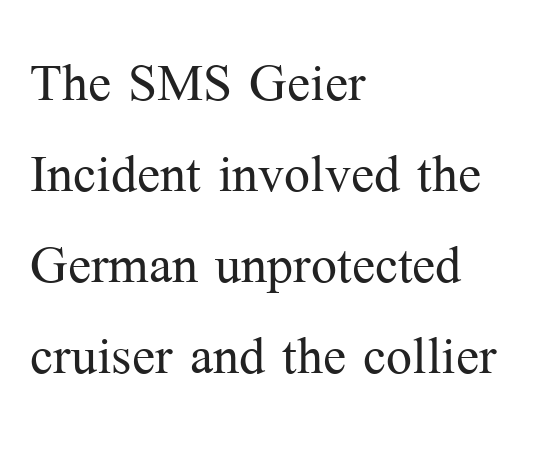
The image shows 69 px light serif type, upright; set left-aligned, normal line spacing (1.32x), normal letter spacing, not underlined; medium stroke contrast and a medium x-height.
